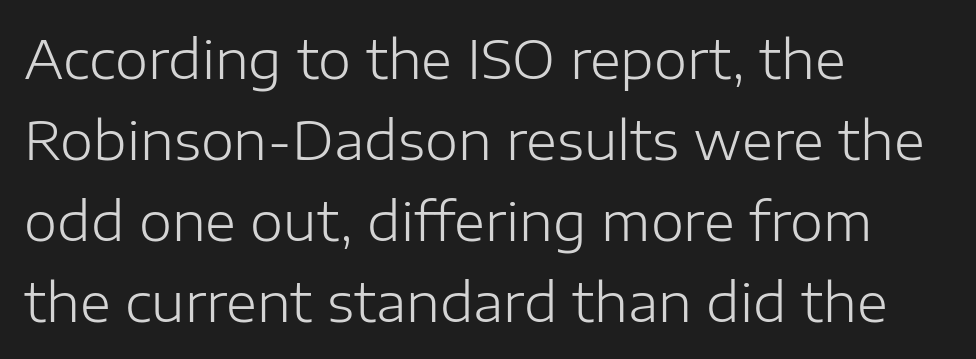
{"serif": "no", "italic": "no", "bold": "no", "weight": "light", "width": "normal", "stroke_contrast": "low", "x_height": "medium", "monospaced": "no", "underline": "no", "align": "left", "line_spacing": "normal", "line_spacing_ratio": 1.53, "letter_spacing": "normal", "letter_spacing_em": 0.0, "glyph_px": 53}
